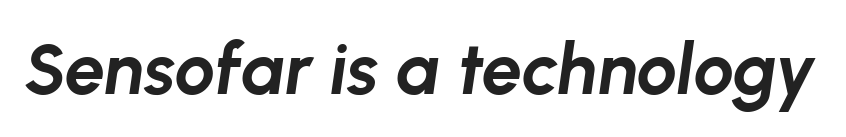
The image shows 72 px bold type, italic (leaning right); set normal letter spacing, not underlined; low stroke contrast and a medium x-height.
